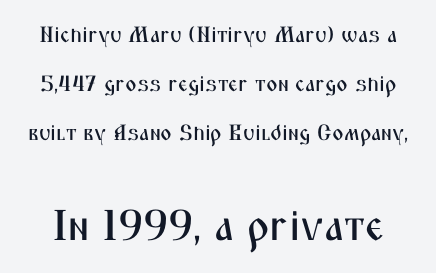
{"serif": "no", "italic": "no", "width": "condensed", "stroke_contrast": "medium", "x_height": "medium", "monospaced": "no", "underline": "no", "line_spacing": "loose", "line_spacing_ratio": 2.22, "letter_spacing": "normal", "letter_spacing_em": 0.0, "larger_block": "second", "size_ratio": 1.95, "glyph_px": 43}
